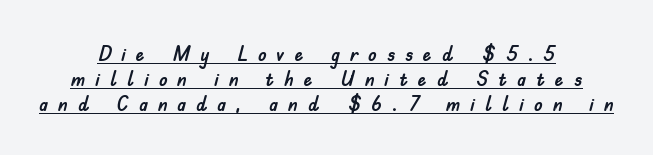
{"underline": "yes", "align": "center", "line_spacing": "tight", "line_spacing_ratio": 1.13, "letter_spacing": "wide", "letter_spacing_em": 0.45, "glyph_px": 22}
